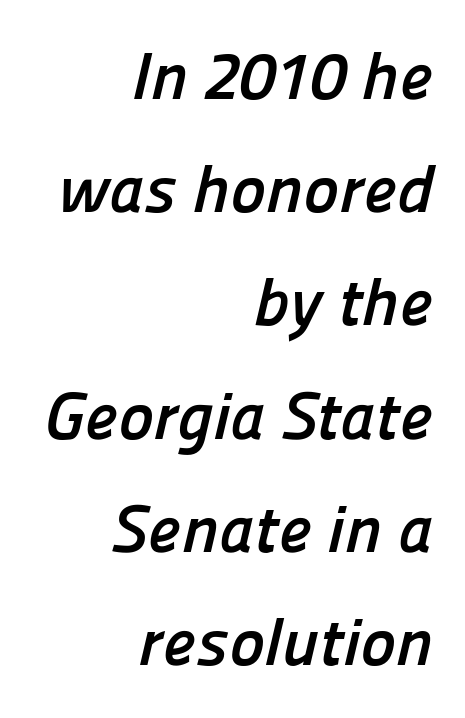
Typographic density is high because the face is bold. Only glyphs here, with clear space below each row. The text was rendered using a sans face with plain stroke endings. The designer left line spacing at the default.
